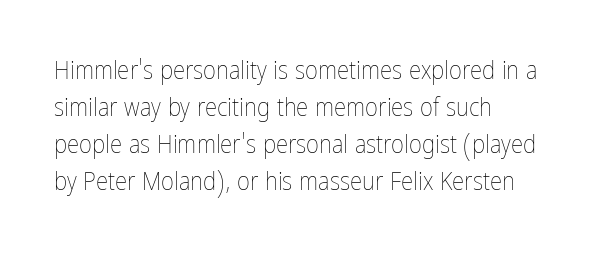
Q: Is the text bold? A: No.
Q: Is the text italic (slanted)? A: No, it is upright.
Q: Is the text underlined? A: No.
Q: How is the paragraph aligned? A: Left-aligned.
Q: Is the spacing between letters normal or unusually wide? A: Normal.
Q: Is the spacing between lines tight, normal or loose? A: Normal.
